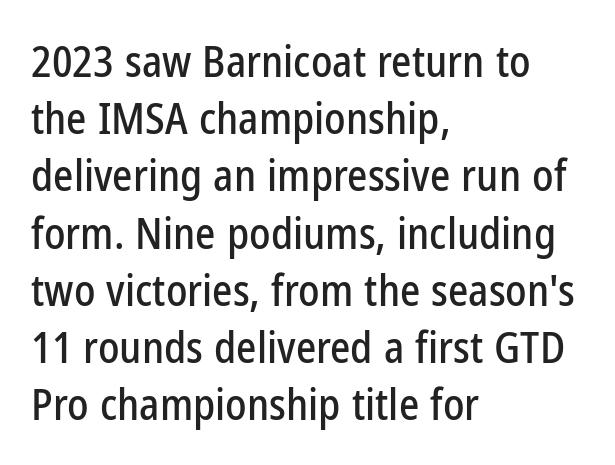
The image shows 43 px condensed sans-serif type, upright; set left-aligned, normal line spacing (1.33x), normal letter spacing, not underlined; low stroke contrast and a medium x-height.
